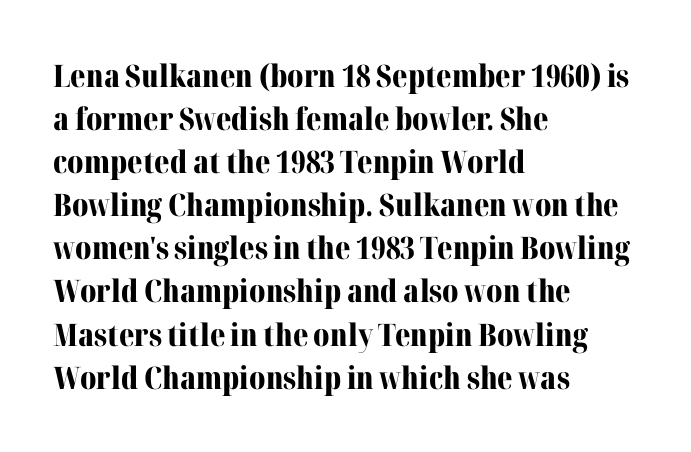
{"serif": "yes", "italic": "no", "bold": "yes", "weight": "bold", "width": "normal", "stroke_contrast": "medium", "x_height": "medium", "monospaced": "no", "underline": "no", "align": "left", "line_spacing": "normal", "line_spacing_ratio": 1.39, "letter_spacing": "normal", "letter_spacing_em": 0.0, "glyph_px": 31}
